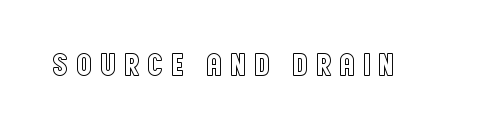
The image shows 32 px condensed type, upright; set unusually wide letter spacing (+0.21 em), not underlined; a large x-height.
